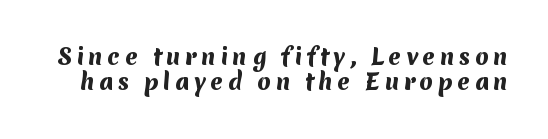
{"bold": "yes", "underline": "no", "line_spacing": "tight", "line_spacing_ratio": 1.14, "letter_spacing": "wide", "letter_spacing_em": 0.2, "glyph_px": 22}
